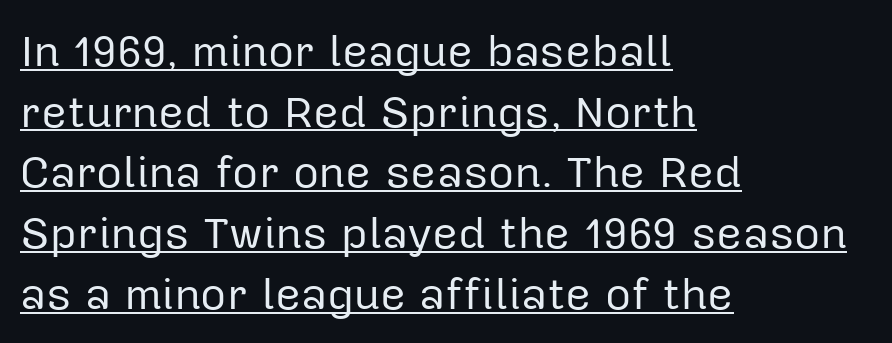
{"serif": "no", "italic": "no", "bold": "no", "weight": "regular", "width": "normal", "stroke_contrast": "low", "x_height": "medium", "monospaced": "no", "underline": "yes", "align": "left", "line_spacing": "normal", "line_spacing_ratio": 1.35, "letter_spacing": "normal", "letter_spacing_em": 0.0, "glyph_px": 45}
